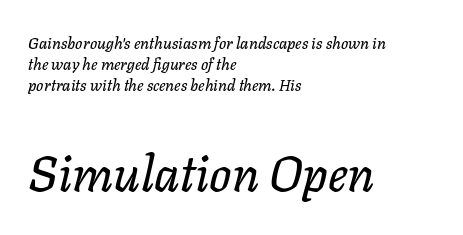
The image shows 49 px text type, italic (leaning right); set left-aligned, normal line spacing (1.3x), normal letter spacing, not underlined; the second (bottom) block is 3.06x larger; low stroke contrast and a medium x-height.
